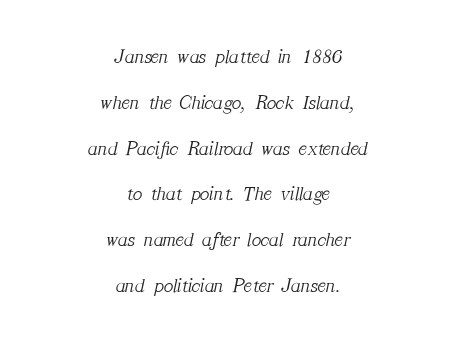
The image shows 20 px text type, italic (leaning right); set centered, loose line spacing (2.29x), normal letter spacing, not underlined.
